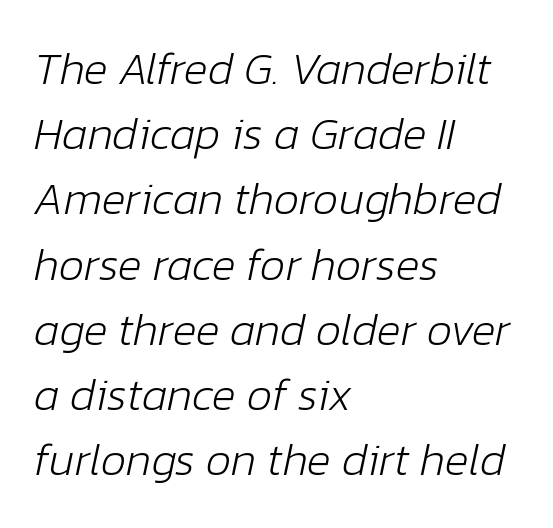
Each row of text sits above clean, open space. The horizontal fit of the characters is conventional and even. The lines in this sample share a left origin and differ only in where they stop. Stems and bowls with no extra thickness — not bold. Character widths vary here, with narrow letters taking less room than wide ones.
